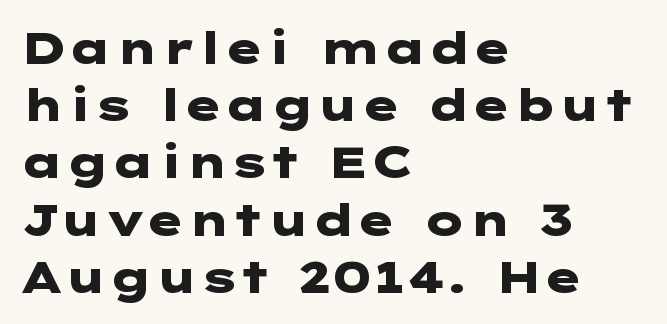
Is there much room between lines? A standard amount, neither cramped nor airy. You can tell from the bare stems that sans-serif type was used. Layout note: lines flush left. Lines of text with bare space underneath. Do the letters lean? They stand straight. The rendering uses a bold face; every stroke is thick and dark.
